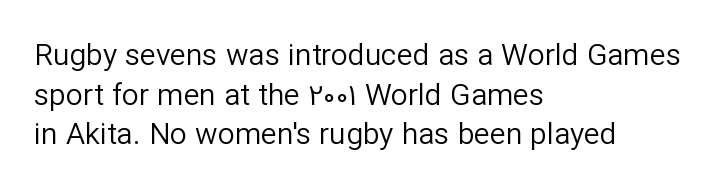
{"serif": "no", "italic": "no", "bold": "no", "weight": "regular", "width": "normal", "stroke_contrast": "low", "x_height": "medium", "monospaced": "no", "underline": "no", "align": "left", "line_spacing": "normal", "line_spacing_ratio": 1.32, "letter_spacing": "normal", "letter_spacing_em": 0.0, "glyph_px": 30}
